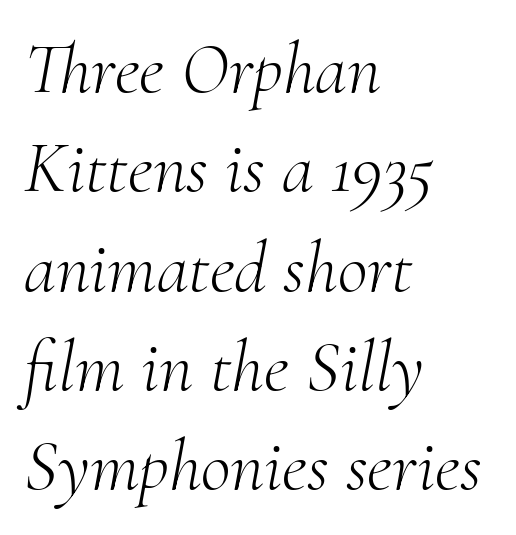
The type family on display is of the serif kind. Students, observe: this is what conventionally led text looks like. Decoration check: the copy has no underline. If you drew a ruler down the left edge, every line would touch it. The passage shown is not bold in any degree. The face used here is proportionally spaced, like ordinary book or web type.
